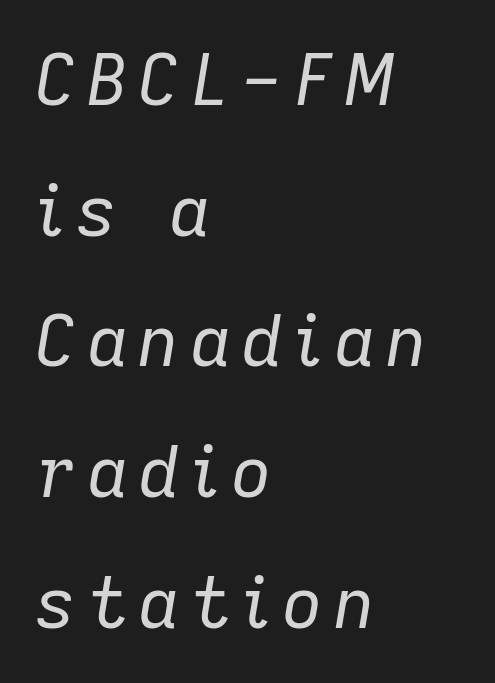
The image shows 71 px regular-weight type, italic (leaning right); set left-aligned, line spacing 1.84x, not underlined; low stroke contrast and a medium x-height.
